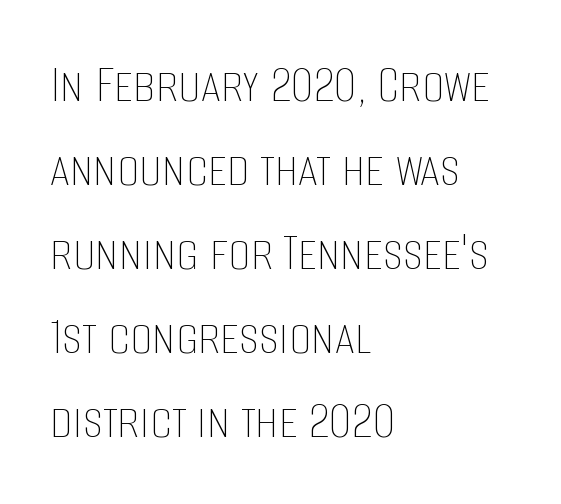
The image shows 56 px thin, condensed type, upright; set left-aligned, normal line spacing (1.5x), normal letter spacing, not underlined; low stroke contrast and a large x-height.
